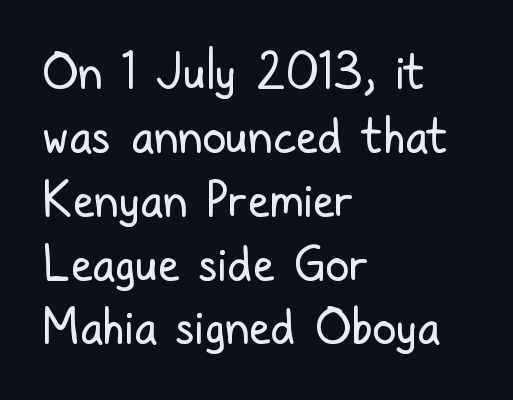
The image shows 48 px regular-weight, condensed sans-serif type, upright; set left-aligned, normal line spacing (1.33x), normal letter spacing, not underlined; low stroke contrast and a medium x-height.
